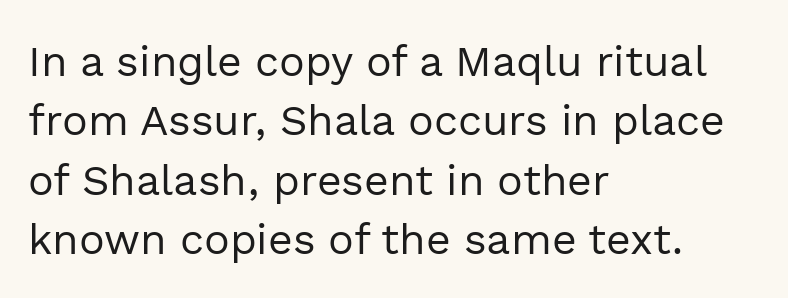
Q: Is the text bold? A: No.
Q: Is the text italic (slanted)? A: No, it is upright.
Q: Is the typeface a serif or a sans-serif typeface? A: Sans-serif.
Q: Is the text underlined? A: No.
Q: How is the paragraph aligned? A: Left-aligned.
Q: Is the spacing between letters normal or unusually wide? A: Normal.
Q: Is the spacing between lines tight, normal or loose? A: Normal.
Q: Width (condensed, normal, or wide)? A: Normal.
Q: x-height? A: Medium.
Q: Monospaced? A: No.
